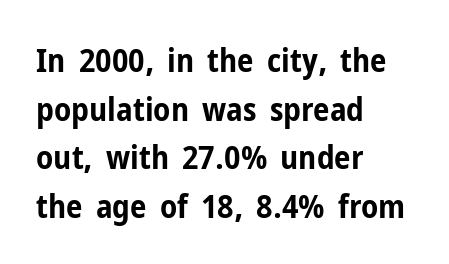
Bare-footed words on every line. Set as a true bold cut, around the 700 mark. This rendering employs a face without finishing strokes, i.e., a sans-serif. The face used here is rendered with its standard letterfit.
